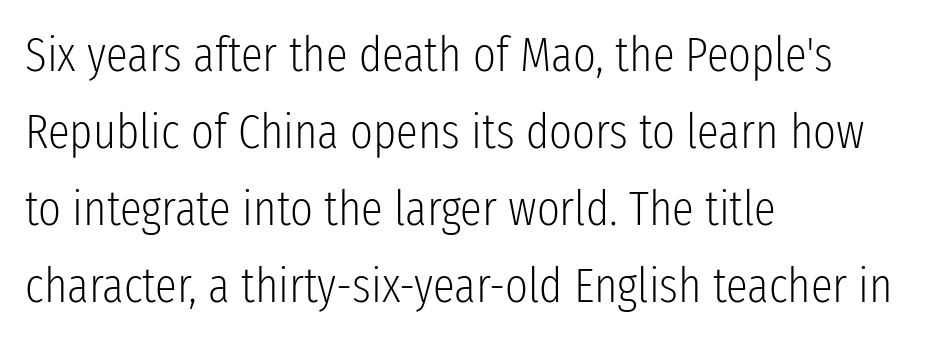
Q: Is the text bold? A: No.
Q: Is the text italic (slanted)? A: No, it is upright.
Q: Is the typeface a serif or a sans-serif typeface? A: Sans-serif.
Q: Is the text underlined? A: No.
Q: How is the paragraph aligned? A: Left-aligned.
Q: Is the spacing between letters normal or unusually wide? A: Normal.
Q: Is the spacing between lines tight, normal or loose? A: Normal.
Q: Width (condensed, normal, or wide)? A: Condensed.
Q: Stroke contrast? A: Low.
Q: x-height? A: Medium.
Q: Monospaced? A: No.
